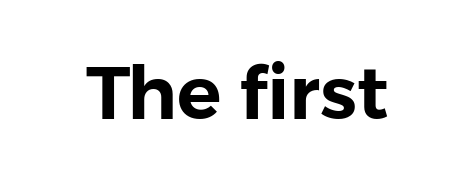
The image shows 74 px sans-serif type, upright; set normal letter spacing, not underlined; low stroke contrast and a medium x-height.
